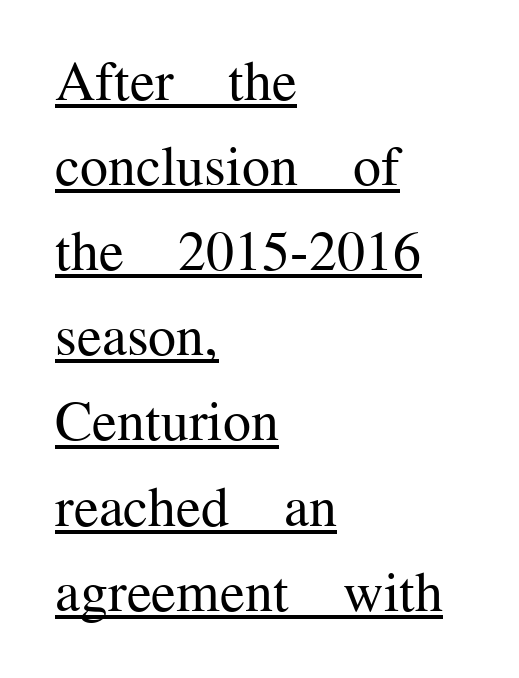
The image shows 56 px regular-weight serif type, upright; set left-aligned, normal line spacing (1.52x), normal letter spacing, underlined; medium stroke contrast and a medium x-height.
